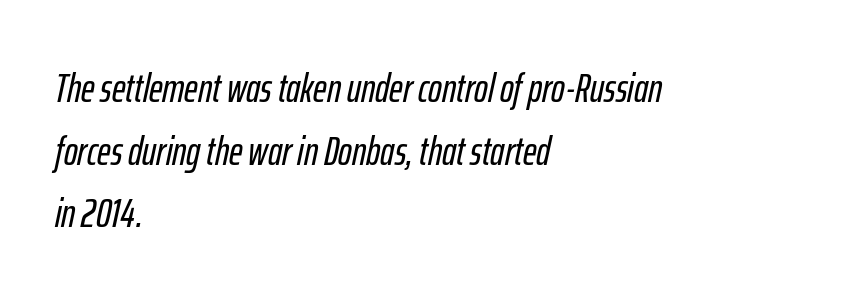
Q: Is the text italic (slanted)? A: Yes, it leans right by about 12 degrees.
Q: Is the text underlined? A: No.
Q: How is the paragraph aligned? A: Left-aligned.
Q: Is the spacing between letters normal or unusually wide? A: Normal.
Q: Is the spacing between lines tight, normal or loose? A: Normal.
Q: Width (condensed, normal, or wide)? A: Condensed.
Q: Stroke contrast? A: Low.
Q: x-height? A: Medium.
Q: Monospaced? A: No.
